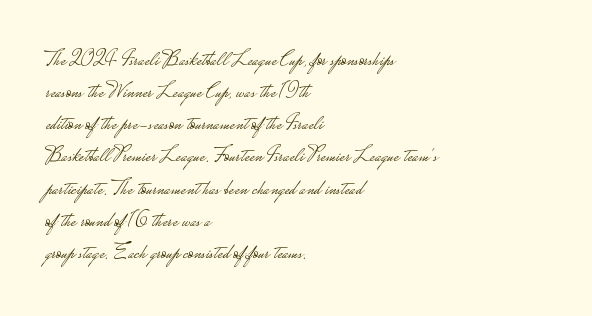
Q: Is the text bold? A: No.
Q: Is the text italic (slanted)? A: Yes.
Q: Is the text underlined? A: No.
Q: How is the paragraph aligned? A: Left-aligned.
Q: Is the spacing between letters normal or unusually wide? A: Normal.
Q: Is the spacing between lines tight, normal or loose? A: Normal.
